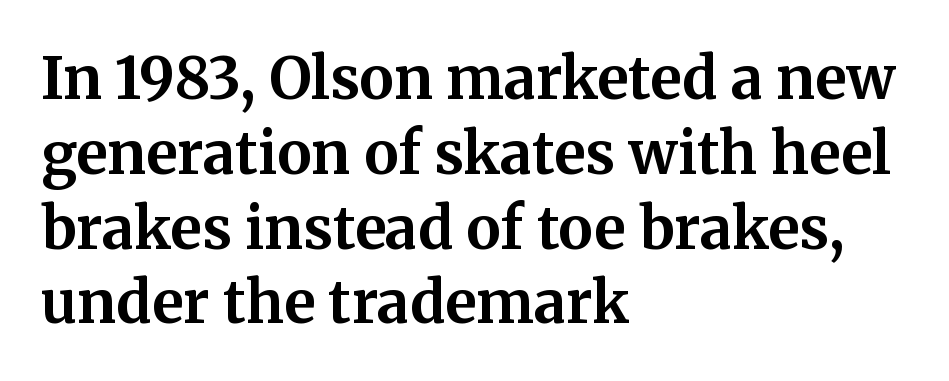
Each new line begins a customary step beneath the previous one. Rule under the text: the space is simply empty. Are there feet on the stems? There are — it's a serif. This is roman type, the default non-slanted kind.
